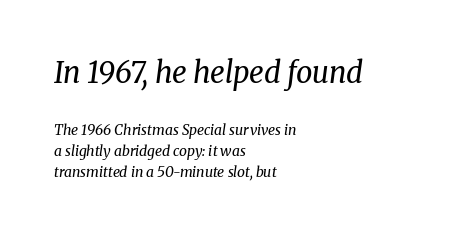
{"serif": "yes", "italic": "yes", "lean": "right", "slant_degrees": 8, "bold": "no", "weight": "regular", "width": "normal", "stroke_contrast": "medium", "x_height": "medium", "monospaced": "no", "underline": "no", "align": "left", "line_spacing": "normal", "line_spacing_ratio": 1.5, "letter_spacing": "normal", "letter_spacing_em": 0.0, "larger_block": "first", "size_ratio": 2.07, "glyph_px": 29}
